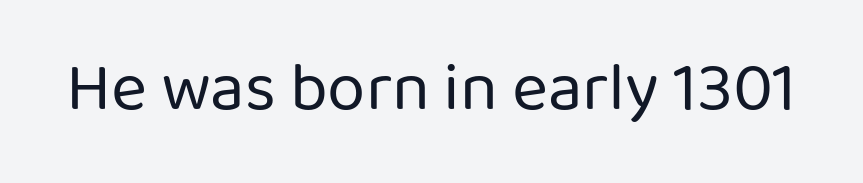
{"serif": "no", "italic": "no", "bold": "no", "weight": "regular", "width": "normal", "stroke_contrast": "low", "x_height": "medium", "monospaced": "no", "underline": "no", "letter_spacing": "normal", "letter_spacing_em": 0.0, "glyph_px": 69}
